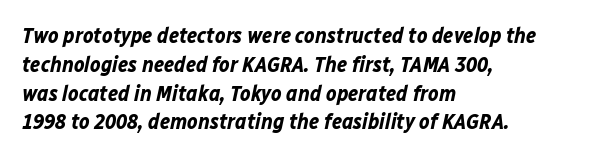
Q: Is the text bold? A: Yes.
Q: Is the text italic (slanted)? A: Yes, it leans right by about 12 degrees.
Q: Is the text underlined? A: No.
Q: How is the paragraph aligned? A: Left-aligned.
Q: Is the spacing between letters normal or unusually wide? A: Normal.
Q: Is the spacing between lines tight, normal or loose? A: Normal.
